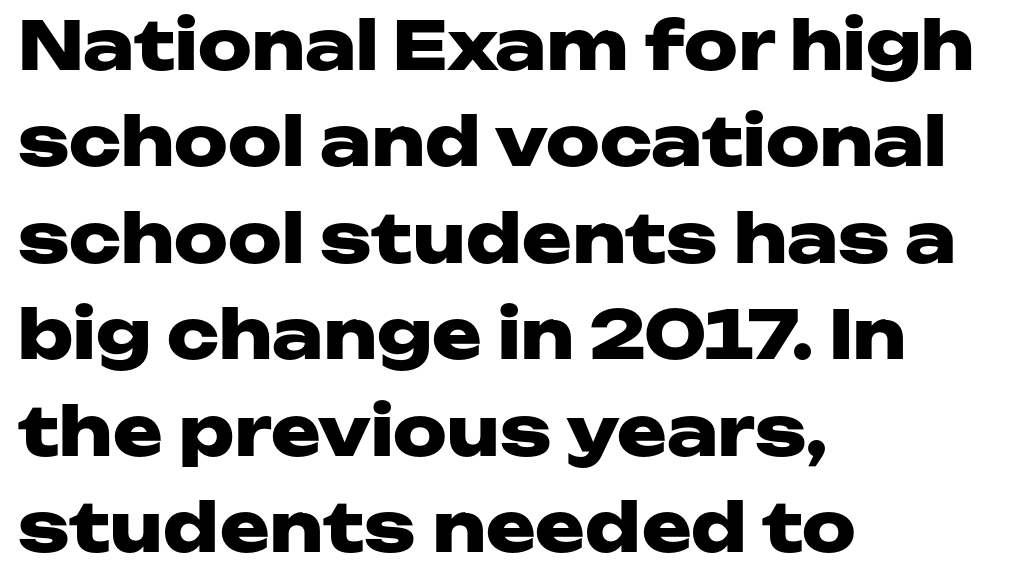
{"serif": "no", "italic": "no", "bold": "yes", "weight": "heavy", "width": "wide", "stroke_contrast": "low", "x_height": "medium", "monospaced": "no", "underline": "no", "align": "left", "line_spacing": "normal", "line_spacing_ratio": 1.44, "letter_spacing": "normal", "letter_spacing_em": 0.0, "glyph_px": 67}
